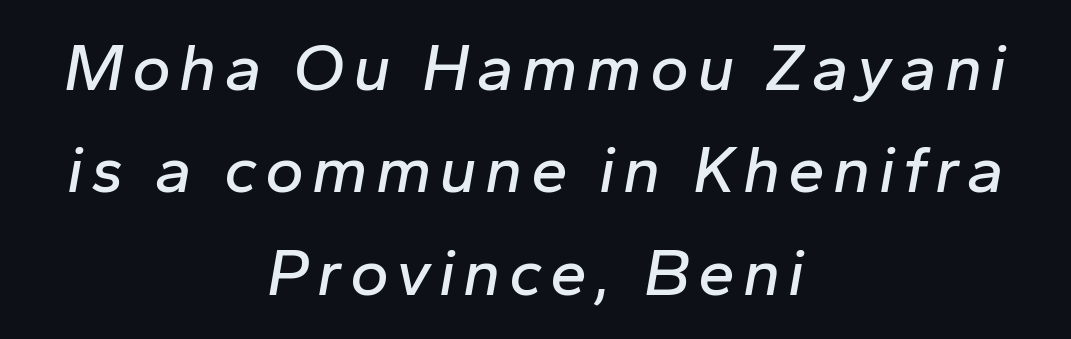
The image shows 66 px text type, italic (leaning right); set centered, normal line spacing (1.55x), not underlined; low stroke contrast and a medium x-height.
